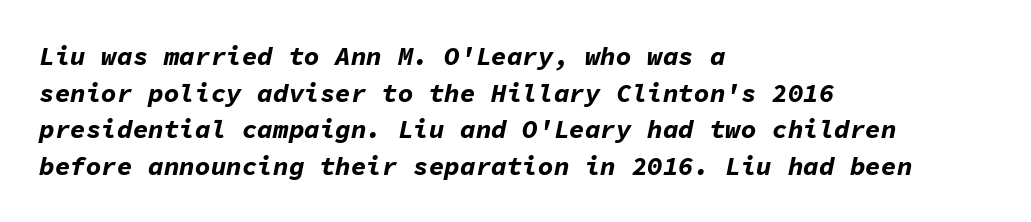
Leading: standard. The typesetter chose a ragged-right arrangement here. The letters sit at their default tracking, neither squeezed nor spread. This rendering features lettering with no underline. The whole block is typeset with a tilt. This is heavy type, rendered in bold.
